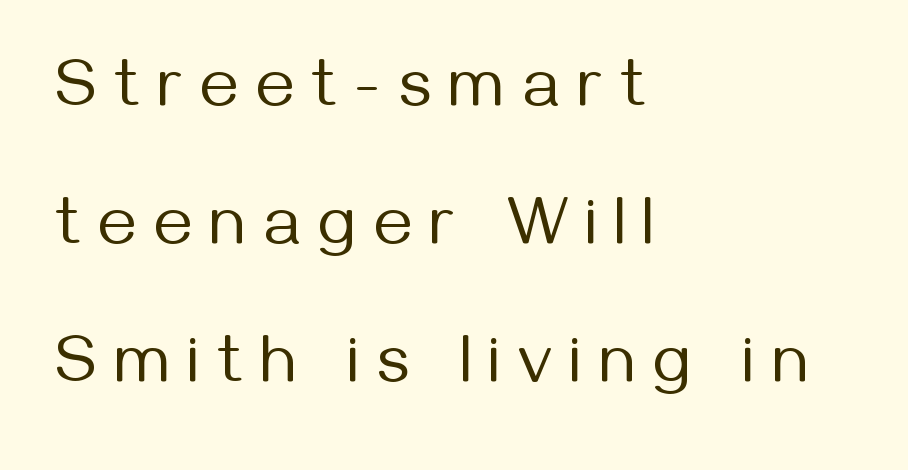
{"serif": "no", "italic": "no", "bold": "no", "weight": "regular", "width": "normal", "stroke_contrast": "medium", "x_height": "medium", "monospaced": "no", "underline": "no", "align": "left", "line_spacing": "loose", "line_spacing_ratio": 2.06, "letter_spacing": "wide", "letter_spacing_em": 0.27, "glyph_px": 67}
